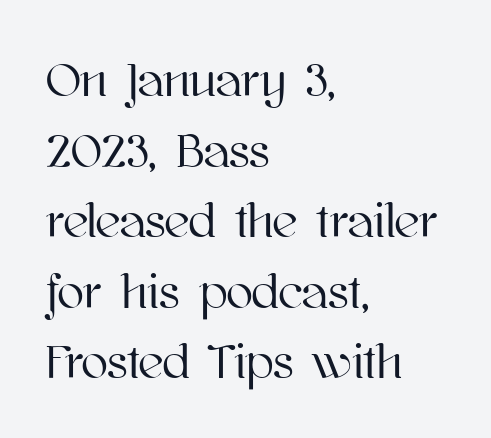
Regarding leading, the lines here are spaced in the standard way. The text block is weighted toward the left margin, trailing off unevenly rightward. Caption: standard tracking, unaltered. The letters advance in unequal steps, a hallmark of proportional type.
